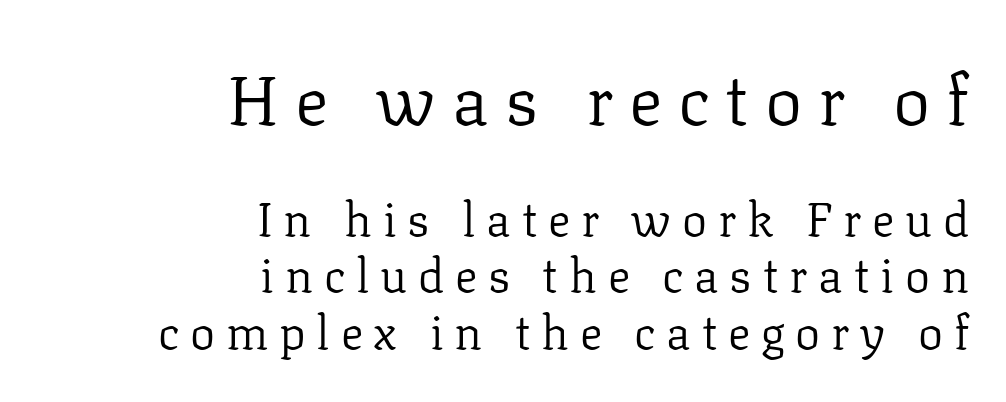
The image shows 70 px regular-weight serif type, upright; set right-aligned, line spacing 1.2x, unusually wide letter spacing (+0.23 em), not underlined; the first (top) block is 1.49x larger; low stroke contrast and a medium x-height.
